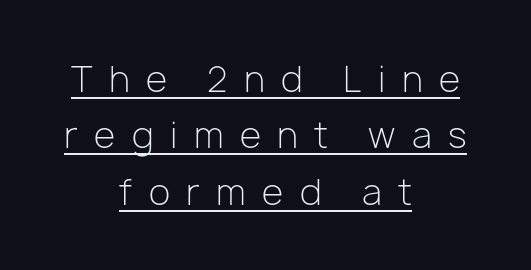
The passage shown has open, widely tracked lettering throughout. Rendered with straight, roman letterforms. The rendering uses natural spacing where letterforms have individual widths. Unbolded letterforms with no extra heft. The rendered words wear a rule along their underside. These lines stack symmetrically, like a column narrowing and widening about its center.
